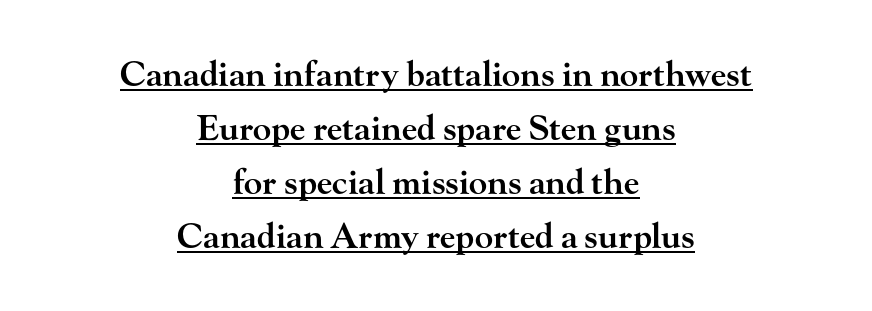
Think of a printed novel: that variable character pitch is what you see here. This is roman type, the default non-slanted kind. The space between consecutive lines is moderate. This sample is center-justified, so both line endings float freely.
